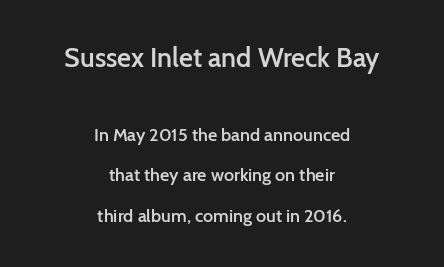
Centered paragraph, ragged on both sides. The rendering keeps characters at their native spacing. The letters in the upper block stand taller than those in the block below. Students, observe: this is what heavily led, spacious text looks like. Typesetter's note: demi weight, one step under bold.
